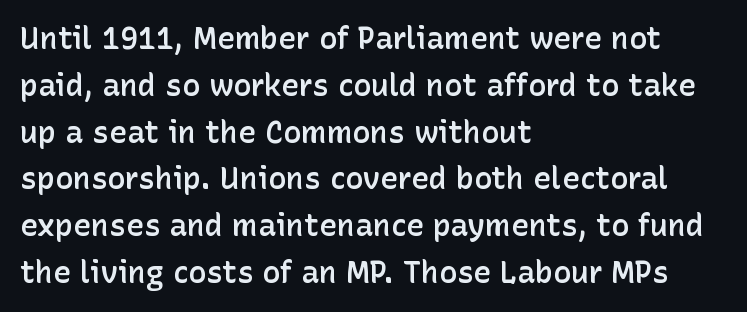
The image shows 30 px semibold sans-serif type, upright; set left-aligned, normal line spacing (1.56x), normal letter spacing, not underlined; low stroke contrast and a medium x-height.
